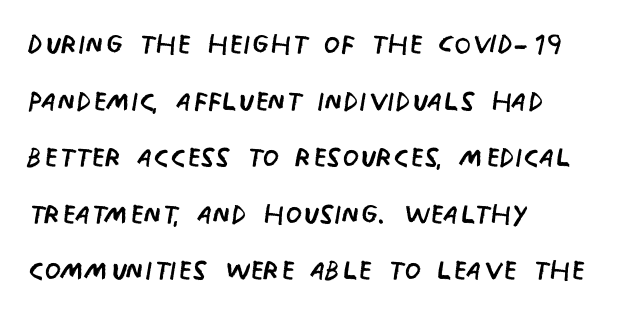
The image shows 38 px regular-weight, condensed sans-serif type; set left-aligned, normal line spacing (1.49x), normal letter spacing, not underlined; low stroke contrast and a large x-height.
